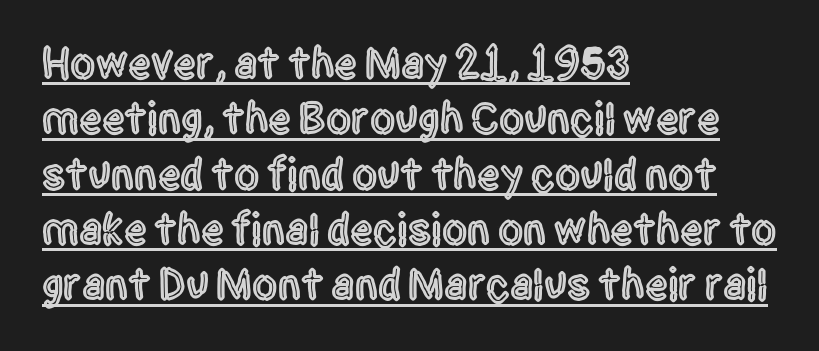
Casual observation: everything's shoved over to the left. The horizontal fit of the characters is conventional and even. This sample carries an underscore along the baseline area. Upright lettering throughout.
